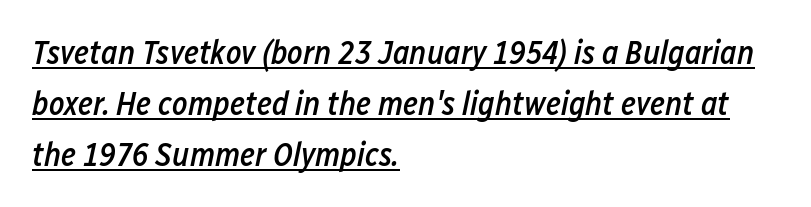
{"italic": "yes", "lean": "right", "slant_degrees": 12, "bold": "semi", "weight": "semibold", "width": "condensed", "stroke_contrast": "low", "x_height": "medium", "monospaced": "no", "underline": "yes", "align": "left", "line_spacing": "normal", "line_spacing_ratio": 1.54, "letter_spacing": "normal", "letter_spacing_em": 0.0, "glyph_px": 33}
